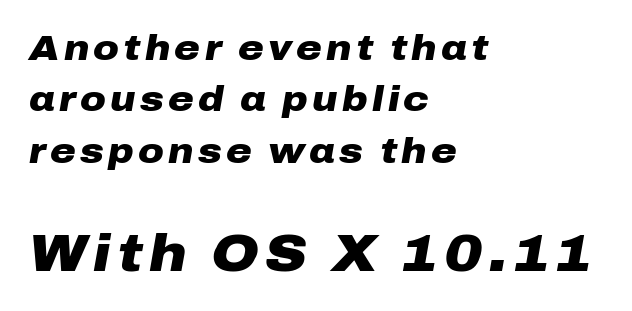
The image shows 52 px heavy, wide type, italic (leaning right); set left-aligned, normal line spacing (1.47x), not underlined; the second (bottom) block is 1.49x larger; low stroke contrast and a medium x-height.
